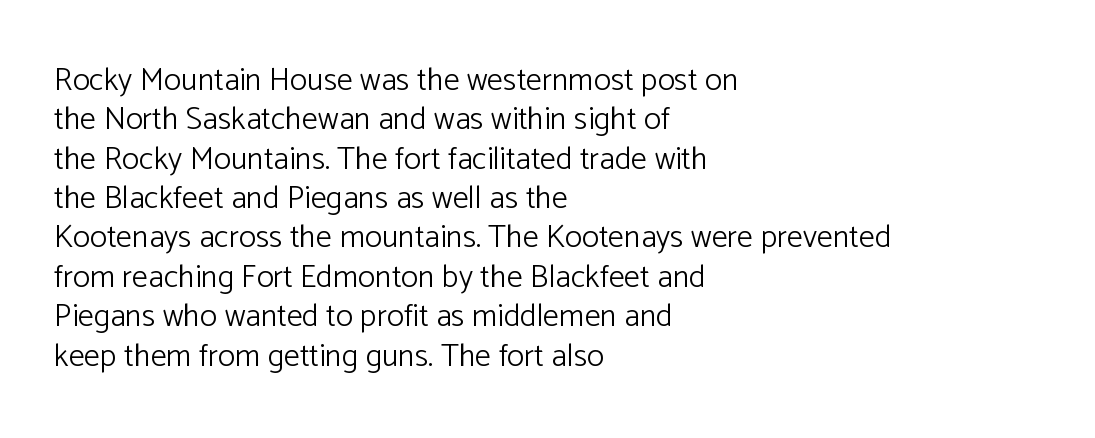
{"serif": "no", "italic": "no", "bold": "no", "weight": "light", "width": "normal", "stroke_contrast": "low", "x_height": "medium", "monospaced": "no", "underline": "no", "align": "left", "line_spacing_ratio": 1.23, "letter_spacing": "normal", "letter_spacing_em": 0.0, "glyph_px": 32}
